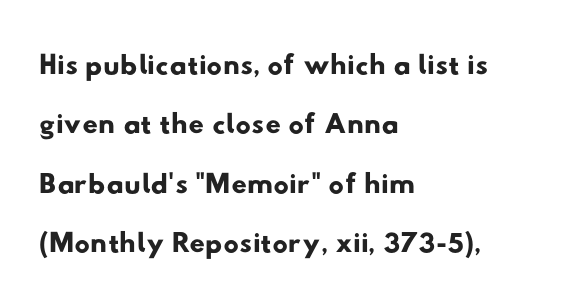
The image shows 43 px wide sans-serif type; set left-aligned, normal line spacing (1.38x), normal letter spacing, not underlined; low stroke contrast and a small x-height.
